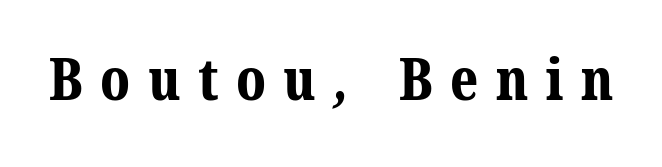
Q: Is the text bold? A: Yes.
Q: Is the typeface a serif or a sans-serif typeface? A: Serif.
Q: Is the text underlined? A: No.
Q: Is the spacing between letters normal or unusually wide? A: Unusually wide.
Q: Width (condensed, normal, or wide)? A: Normal.
Q: Stroke contrast? A: Medium.
Q: x-height? A: Medium.
Q: Monospaced? A: No.
